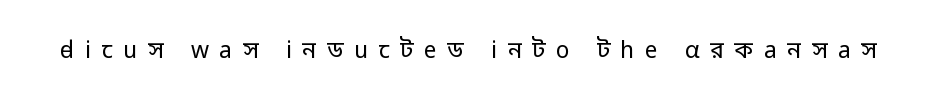
The image shows 23 px text type, upright; set unusually wide letter spacing (+0.46 em), not underlined.
